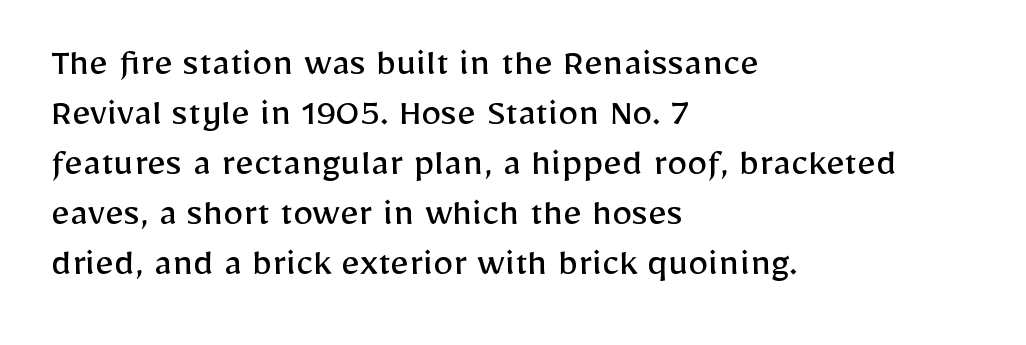
{"serif": "no", "italic": "no", "bold": "no", "weight": "regular", "width": "normal", "stroke_contrast": "low", "x_height": "medium", "monospaced": "no", "underline": "no", "align": "left", "line_spacing_ratio": 1.22, "letter_spacing": "normal", "letter_spacing_em": 0.0, "glyph_px": 41}
